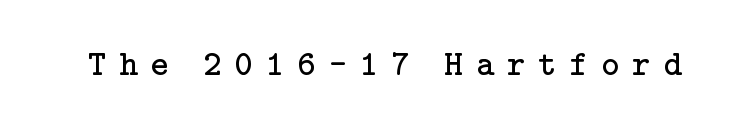
Stroke terminals: seriffed. The strip under each line holds only bare page. No extra ink here — the face is not bold. In terms of letterspacing, this is a distinctly airy, spread setting.
